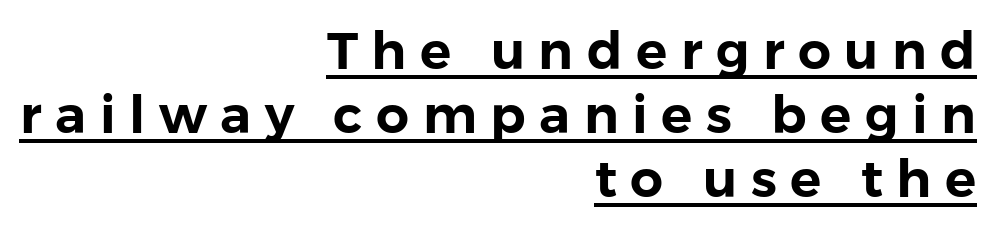
The image shows 52 px sans-serif type, upright; set right-aligned, line spacing 1.23x, unusually wide letter spacing (+0.26 em), underlined; low stroke contrast and a medium x-height.
